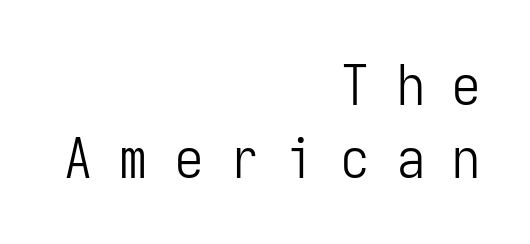
On a weight scale, this lands at 450 or below. The font family rendered here belongs to the sans-serif group. Type without underlining. Compared with a flush-left layout, this one pins lines to the opposite, right side.
